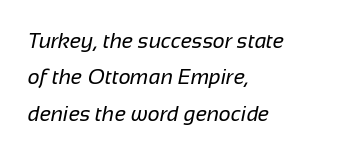
The characters are drawn with everyday or finer stroke widths. Alignment: flush left. Nobody touched the tracking dial on this one. This rendering features lettering with no underline.
